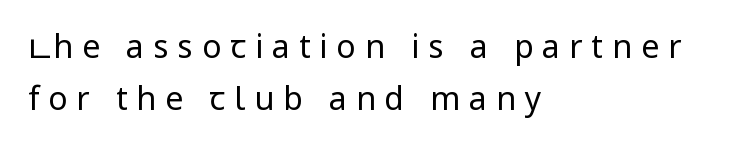
{"serif": "no", "italic": "no", "bold": "no", "weight": "regular", "width": "normal", "stroke_contrast": "low", "x_height": "medium", "monospaced": "no", "underline": "no", "align": "left", "line_spacing": "normal", "line_spacing_ratio": 1.61, "letter_spacing": "wide", "letter_spacing_em": 0.28, "glyph_px": 32}
